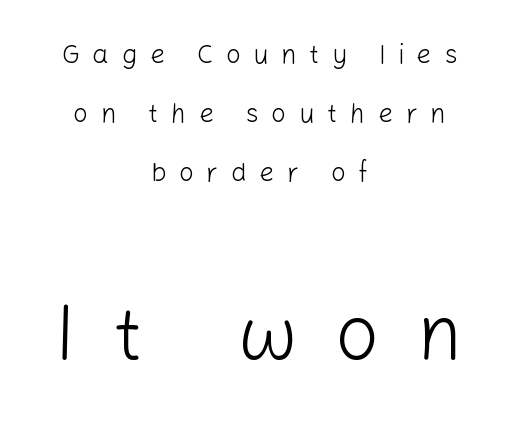
{"serif": "no", "italic": "no", "bold": "no", "weight": "light", "width": "normal", "stroke_contrast": "low", "x_height": "medium", "monospaced": "no", "underline": "no", "align": "center", "line_spacing": "loose", "line_spacing_ratio": 2.27, "letter_spacing": "wide", "letter_spacing_em": 0.49, "larger_block": "second", "size_ratio": 3.0, "glyph_px": 78}
